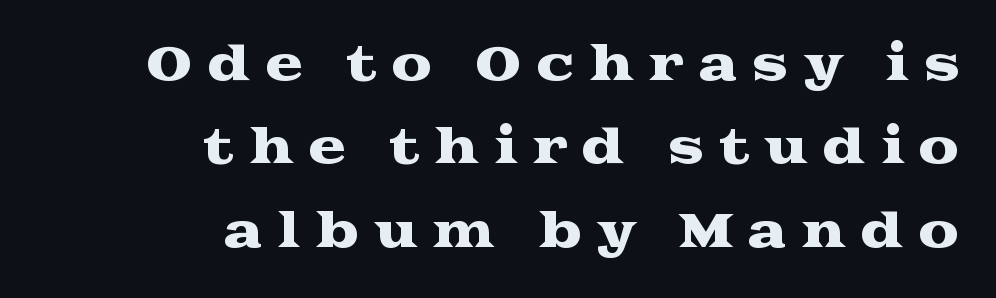
Q: Is the text italic (slanted)? A: No, it is upright.
Q: Is the typeface a serif or a sans-serif typeface? A: Serif.
Q: Is the text underlined? A: No.
Q: How is the paragraph aligned? A: Right-aligned.
Q: Is the spacing between letters normal or unusually wide? A: Unusually wide.
Q: Width (condensed, normal, or wide)? A: Wide.
Q: Stroke contrast? A: Medium.
Q: x-height? A: Medium.
Q: Monospaced? A: No.
